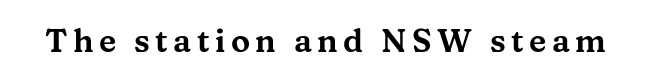
The image shows 32 px wide serif type, upright; set not underlined; medium stroke contrast and a medium x-height.
